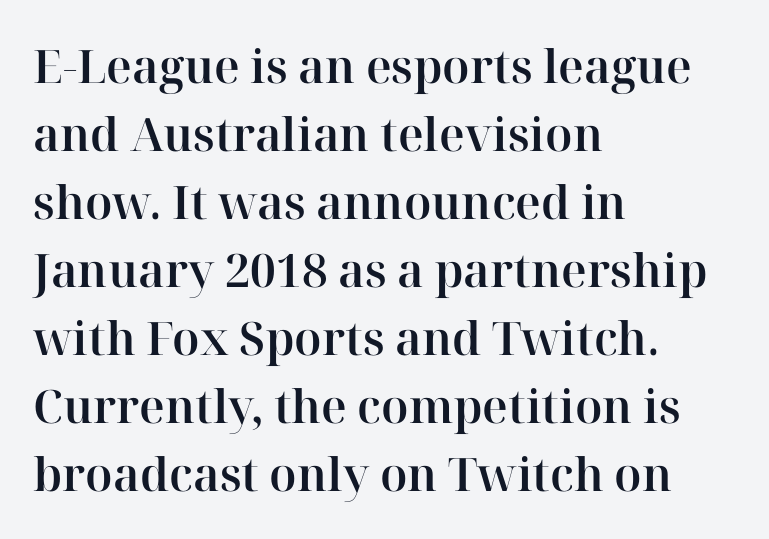
{"serif": "yes", "italic": "no", "width": "normal", "stroke_contrast": "high", "x_height": "medium", "monospaced": "no", "underline": "no", "align": "left", "line_spacing": "normal", "line_spacing_ratio": 1.48, "letter_spacing": "normal", "letter_spacing_em": 0.0, "glyph_px": 46}
